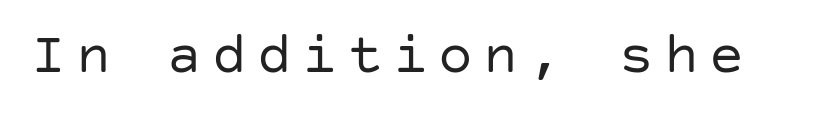
The image shows 58 px regular-weight sans-serif type, upright; set not underlined; low stroke contrast and a large x-height.
